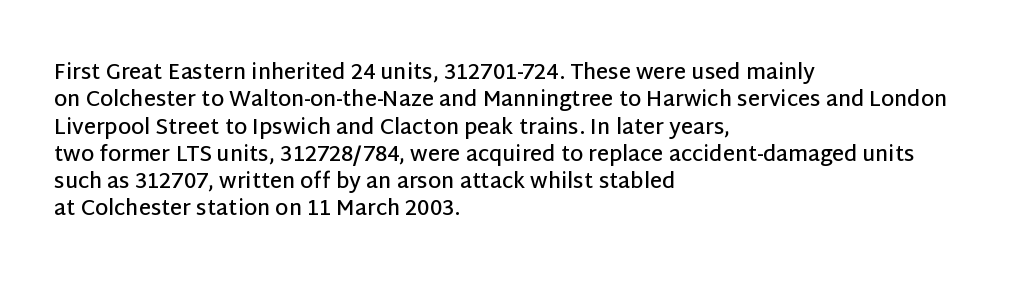
Q: Is the text bold? A: Semi-bold.
Q: Is the text italic (slanted)? A: No, it is upright.
Q: Is the text underlined? A: No.
Q: How is the paragraph aligned? A: Left-aligned.
Q: Is the spacing between letters normal or unusually wide? A: Normal.
Q: Is the spacing between lines tight, normal or loose? A: Normal.
